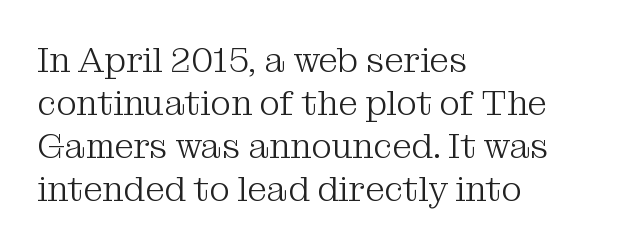
Is the letter spacing exaggerated? No — it looks like the ordinary default. The weight would be labelled regular, book, light, or lighter still. Italic: no, the glyphs are upright roman. Here the designer chose a conventional face with non-uniform glyph widths. The specimen omits any rule beneath the text block's lines. In CSS terms this would be text-align: left.
